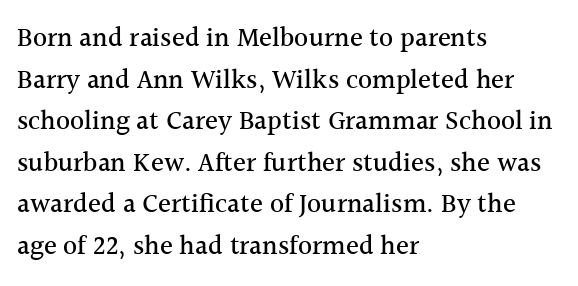
Q: Is the text italic (slanted)? A: No, it is upright.
Q: Is the text underlined? A: No.
Q: How is the paragraph aligned? A: Left-aligned.
Q: Is the spacing between letters normal or unusually wide? A: Normal.
Q: Is the spacing between lines tight, normal or loose? A: Normal.
